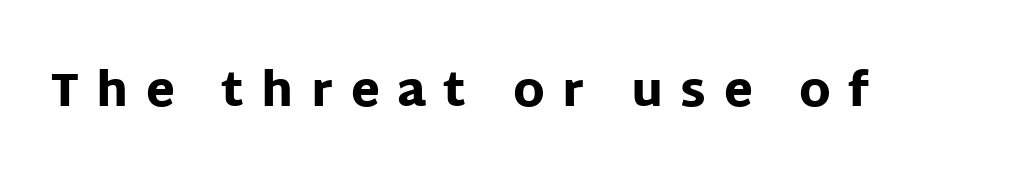
Short note: letters widely spaced. Weight: bold. The axis of the letterforms is exactly vertical. Letterform terminals end flat and unadorned throughout the passage.
